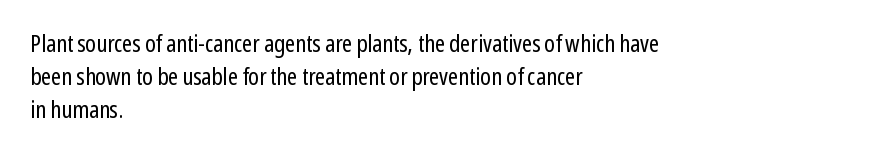
Horizontally, the lines are justified to the leading edge only. A roman cut, with each character standing at attention. The lines sit at an ordinary, default distance from one another. The font sits on the lighter half of the weight spectrum, regular included. Just letters on the line, the space beneath them empty. Standard letterfit; no display-style spreading of the glyphs.
